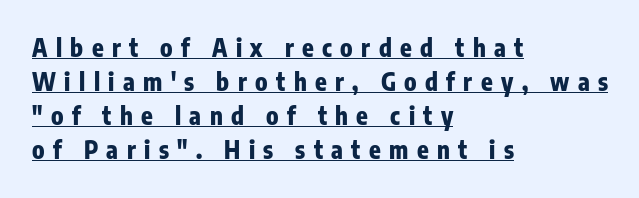
Q: Is the text bold? A: Yes.
Q: Is the text italic (slanted)? A: No, it is upright.
Q: Is the text underlined? A: Yes.
Q: How is the paragraph aligned? A: Left-aligned.
Q: Is the spacing between letters normal or unusually wide? A: Unusually wide.
Q: Is the spacing between lines tight, normal or loose? A: Normal.
